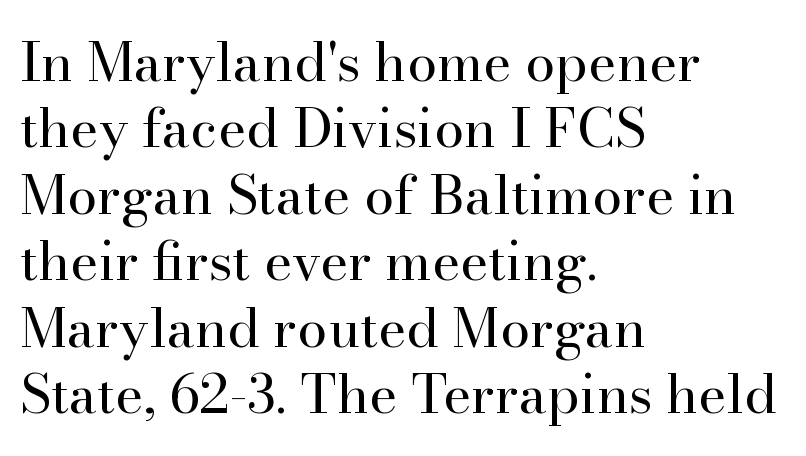
The image shows 54 px regular-weight serif type, upright; set left-aligned, line spacing 1.23x, normal letter spacing, not underlined; high stroke contrast and a small x-height.
